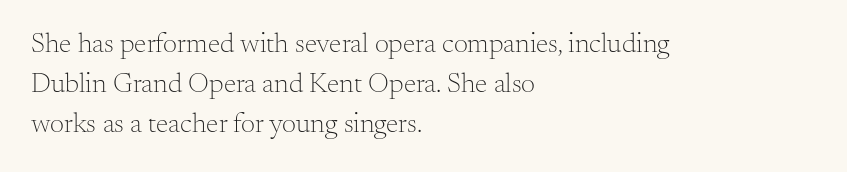
{"serif": "yes", "italic": "no", "bold": "no", "weight": "light", "width": "normal", "stroke_contrast": "medium", "x_height": "small", "monospaced": "no", "underline": "no", "align": "left", "line_spacing": "normal", "line_spacing_ratio": 1.43, "letter_spacing": "normal", "letter_spacing_em": 0.0, "glyph_px": 28}
